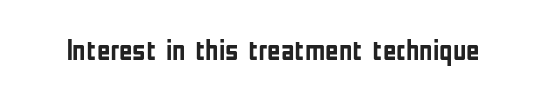
{"serif": "no", "italic": "no", "bold": "yes", "weight": "semibold", "width": "condensed", "stroke_contrast": "low", "x_height": "medium", "monospaced": "no", "underline": "no", "letter_spacing": "normal", "letter_spacing_em": 0.0, "glyph_px": 29}
